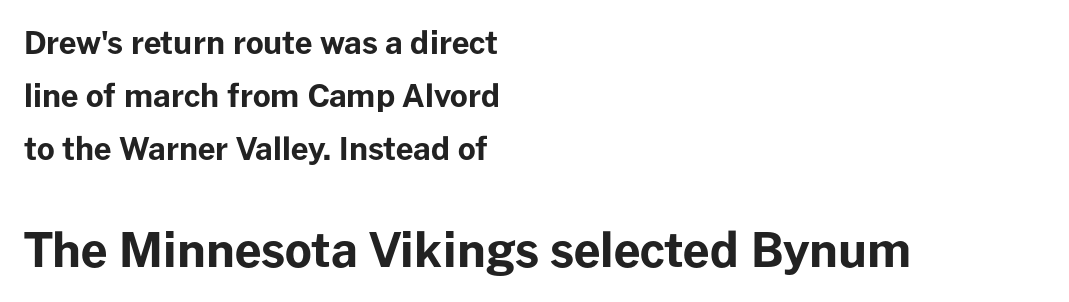
Decoration check: the copy has no underline. Block two is the big one; block one sits smaller above it. Each glyph is drawn with heavy, bold strokes. Compared with typical body copy, the letter spacing here is the same. The rag falls on the right side of this text block.
